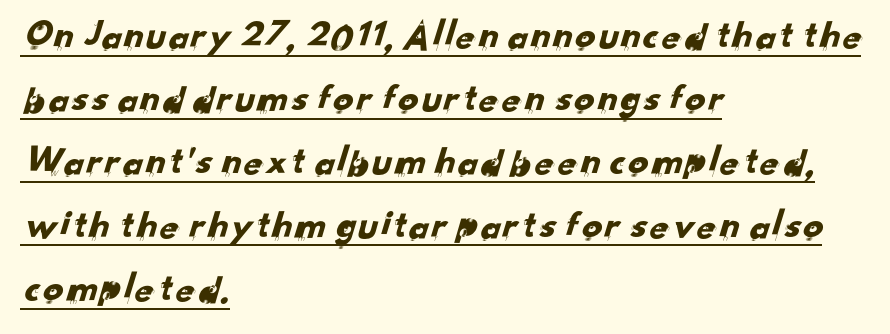
Q: Is the typeface a serif or a sans-serif typeface? A: Sans-serif.
Q: Is the text underlined? A: Yes.
Q: How is the paragraph aligned? A: Left-aligned.
Q: Is the spacing between letters normal or unusually wide? A: Normal.
Q: Is the spacing between lines tight, normal or loose? A: Normal.
Q: Width (condensed, normal, or wide)? A: Normal.
Q: Stroke contrast? A: Low.
Q: x-height? A: Small.
Q: Monospaced? A: No.
